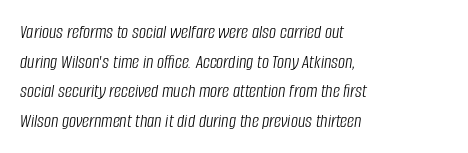
Vertically, the passage feels balanced, rows spaced as you'd expect. The baseline area is clear. Every character sits at an angle, as italics do. The letters sit at their default tracking, neither squeezed nor spread.
